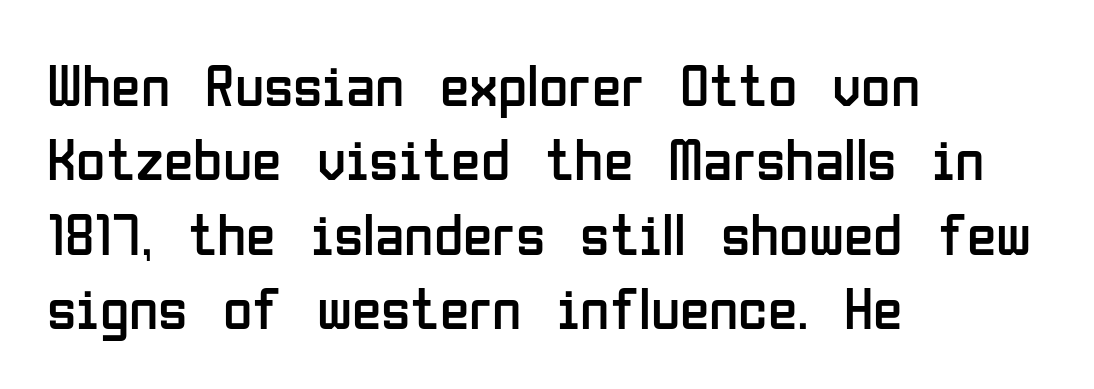
The image shows 60 px regular-weight, condensed sans-serif type, upright; set left-aligned, line spacing 1.24x, normal letter spacing, not underlined; low stroke contrast and a medium x-height.
